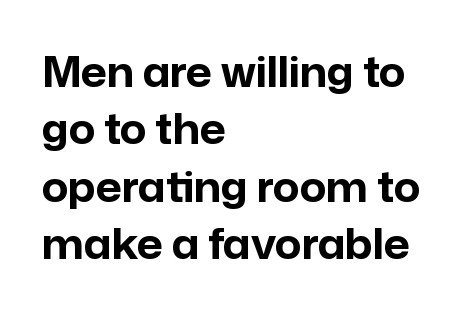
{"serif": "no", "italic": "no", "bold": "yes", "weight": "bold", "width": "normal", "stroke_contrast": "low", "x_height": "medium", "monospaced": "no", "underline": "no", "align": "left", "line_spacing": "normal", "line_spacing_ratio": 1.4, "letter_spacing": "normal", "letter_spacing_em": 0.0, "glyph_px": 41}
